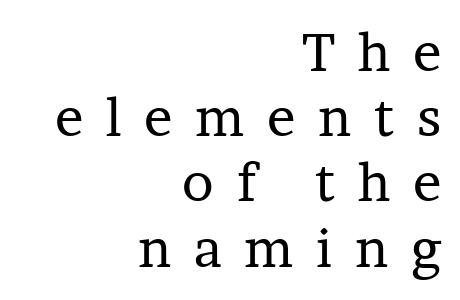
Q: Is the text bold? A: No.
Q: Is the text italic (slanted)? A: No, it is upright.
Q: Is the typeface a serif or a sans-serif typeface? A: Serif.
Q: Is the text underlined? A: No.
Q: How is the paragraph aligned? A: Right-aligned.
Q: Is the spacing between letters normal or unusually wide? A: Unusually wide.
Q: Width (condensed, normal, or wide)? A: Normal.
Q: Stroke contrast? A: Low.
Q: x-height? A: Medium.
Q: Monospaced? A: No.
